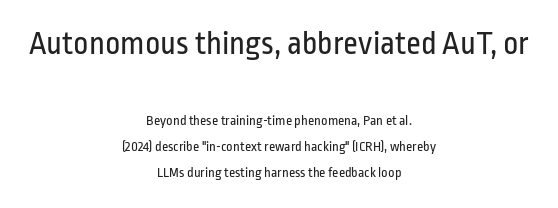
The specimen omits any rule beneath the text block's lines. Note: larger setting up top, smaller setting below. Does the lettering tilt? It doesn't — this is upright. Varying glyph widths throughout — classic text-font behaviour. The paragraph has two soft edges and a firm central axis.
